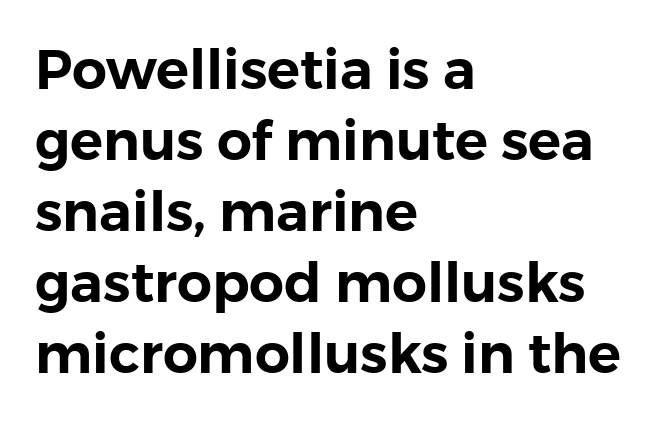
{"serif": "no", "italic": "no", "width": "normal", "stroke_contrast": "low", "x_height": "medium", "monospaced": "no", "underline": "no", "align": "left", "line_spacing": "normal", "line_spacing_ratio": 1.29, "letter_spacing": "normal", "letter_spacing_em": 0.0, "glyph_px": 55}
